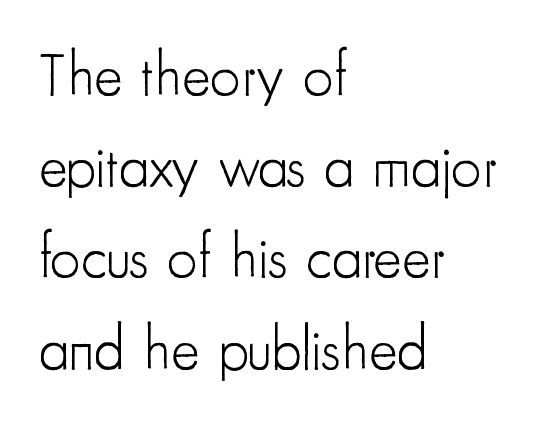
{"serif": "no", "italic": "no", "bold": "no", "weight": "light", "width": "condensed", "stroke_contrast": "low", "x_height": "small", "monospaced": "no", "underline": "no", "align": "left", "line_spacing": "normal", "line_spacing_ratio": 1.52, "letter_spacing": "normal", "letter_spacing_em": 0.0, "glyph_px": 60}
